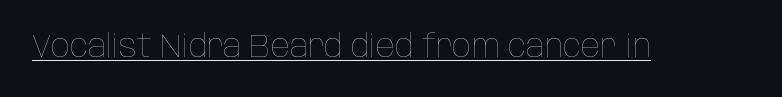
Q: Is the text bold? A: No.
Q: Is the text italic (slanted)? A: No, it is upright.
Q: Is the text underlined? A: Yes.
Q: Is the spacing between letters normal or unusually wide? A: Normal.
Q: Width (condensed, normal, or wide)? A: Condensed.
Q: Stroke contrast? A: Low.
Q: x-height? A: Large.
Q: Monospaced? A: No.
